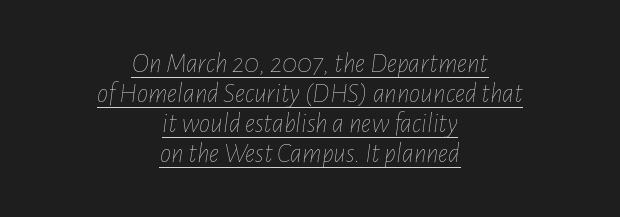
The image shows 28 px thin, condensed type, italic (leaning right); set centered, tight line spacing (1.07x), normal letter spacing, underlined; low stroke contrast and a medium x-height.
